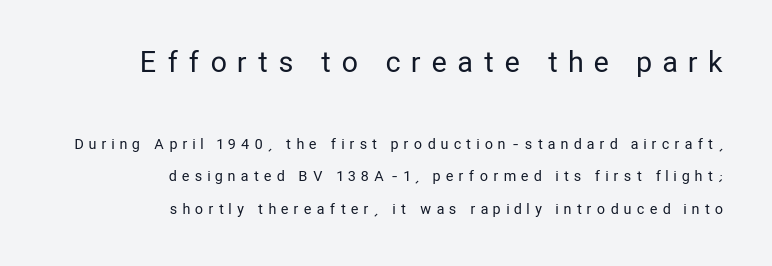
The image shows 28 px regular-weight, condensed sans-serif type, upright; set right-aligned, loose line spacing (2.33x), unusually wide letter spacing (+0.41 em), not underlined; the first (top) block is 2.0x larger; low stroke contrast and a medium x-height.
